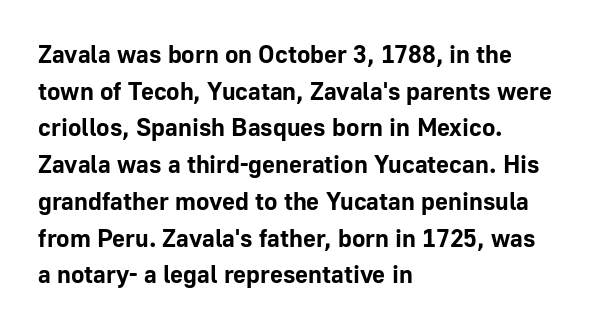
Compared with an ordinary text face, these strokes are far heavier — a full bold. Tall strokes in this sample are plumb rather than angled. Reading down the block, your eye returns to a fixed left position each line. The space directly below the letters is spotless. Leading matches the norm, producing a regular column. The type is set solid horizontally, with unmodified tracking.
